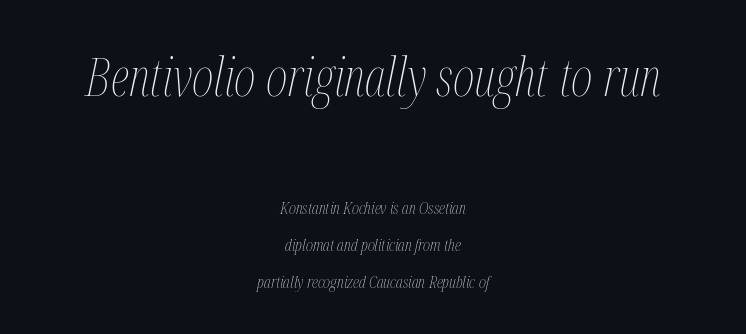
Q: Is the text bold? A: No.
Q: Is the text italic (slanted)? A: Yes, it leans right by about 12 degrees.
Q: Is the text underlined? A: No.
Q: How is the paragraph aligned? A: Centered.
Q: Is the spacing between letters normal or unusually wide? A: Normal.
Q: Is the spacing between lines tight, normal or loose? A: Loose.
Q: Which block of text is set in a larger size, the first (top) or the second (bottom)? A: The first (top) one.
Q: Width (condensed, normal, or wide)? A: Condensed.
Q: Stroke contrast? A: Medium.
Q: x-height? A: Medium.
Q: Monospaced? A: No.
